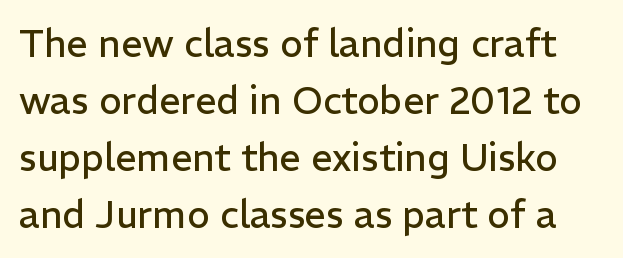
Words float on clear page, feet unadorned. Is the letter spacing exaggerated? No — it looks like the ordinary default. Characters remain perfectly vertical along every line. These lines sit exactly where default settings would place them. What kind of face is this? One without serifs — a sans.
